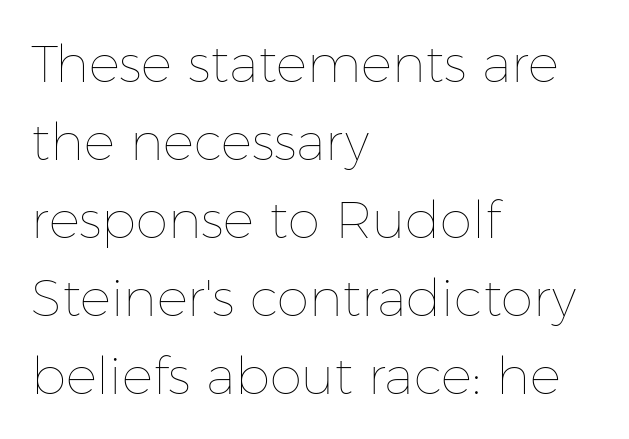
How would I describe the line gaps? Plain and ordinary. Stem width sits at or under what a default text font uses. These lines were composed using upright roman letters. Reading down the block, your eye returns to a fixed left position each line. Nobody drew a line under any word here. Glyph-to-glyph distance matches everyday printed text.
